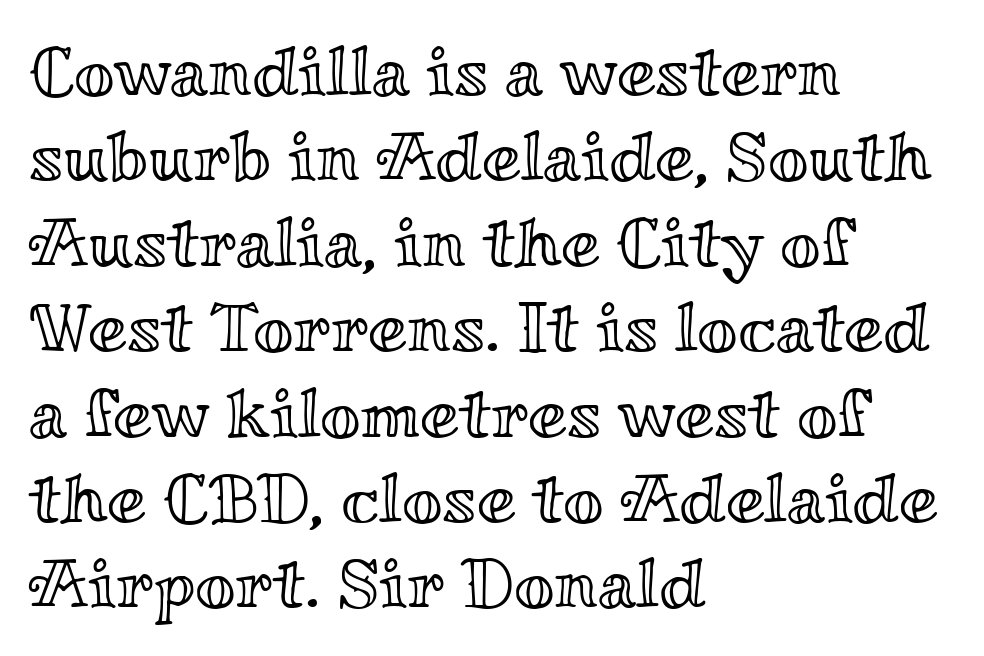
{"italic": "no", "width": "wide", "x_height": "small", "monospaced": "no", "underline": "no", "align": "left", "line_spacing_ratio": 1.22, "letter_spacing": "normal", "letter_spacing_em": 0.0, "glyph_px": 70}
